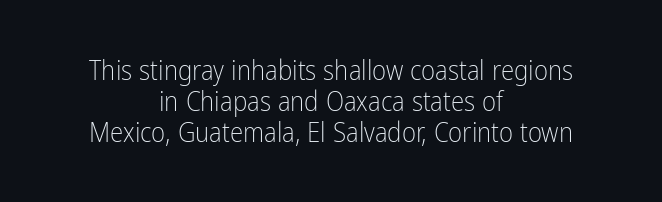
In terms of letterspacing, this is plain default setting. The block of text is dense from top to bottom, with scant space between rows. Glance below the letters and you will spot only blank space. Is the block centered? Yes — each line is placed symmetrically about the middle. The weight tops out at a normal text grade.
